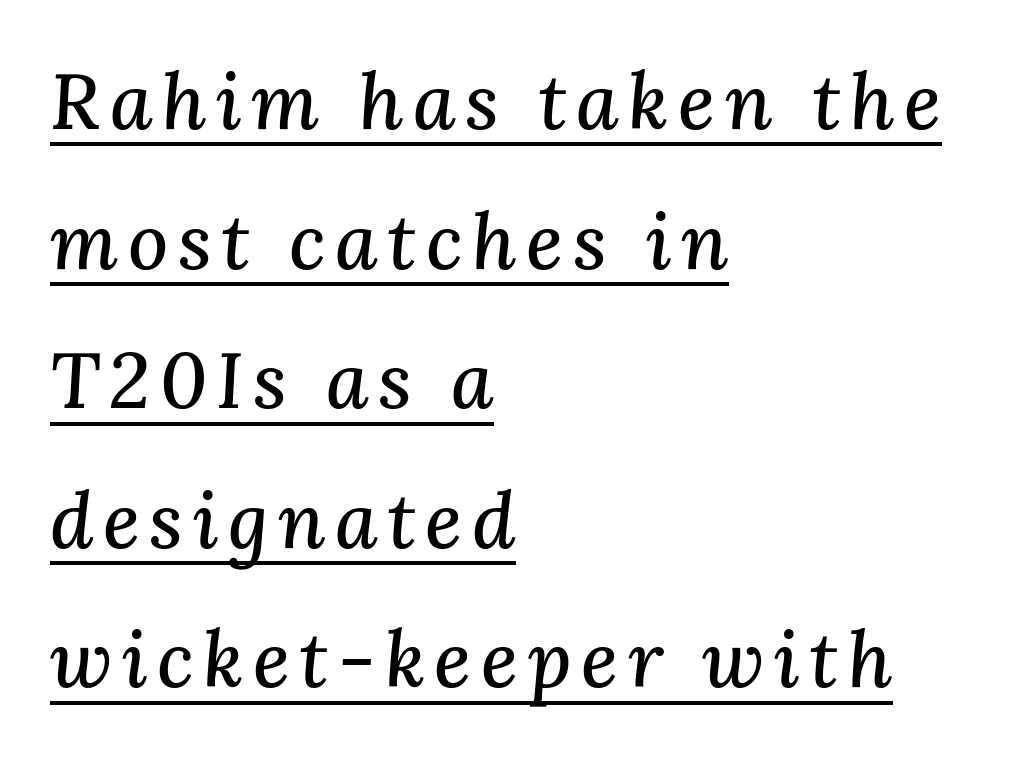
The compositor pushed each line to the left boundary. A typesetter would label this face a serif. Note the varied advance widths — an 'i' is clearly narrower than an 'm'. A typesetter would mark this as italic. The string is rendered with underlining switched on.
